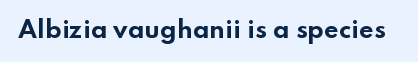
{"italic": "no", "bold": "yes", "underline": "no", "letter_spacing": "normal", "letter_spacing_em": 0.0, "glyph_px": 23}
